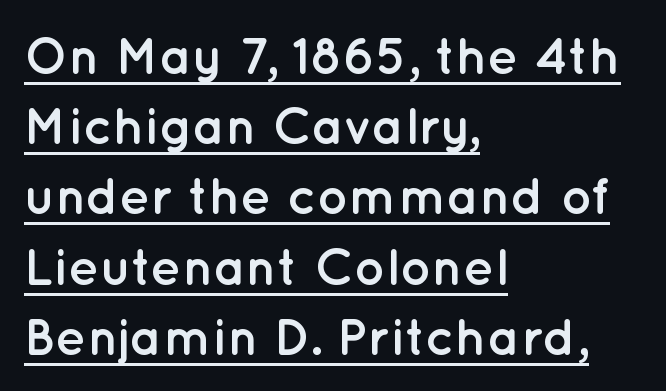
Does the lettering tilt? It doesn't — this is upright. Line starts are locked; line ends wander. I'd describe the lettering as bold — thick and assertive. Are there feet on the stems? There aren't — it's a sans. Think of a printed novel: that variable character pitch is what you see here.
